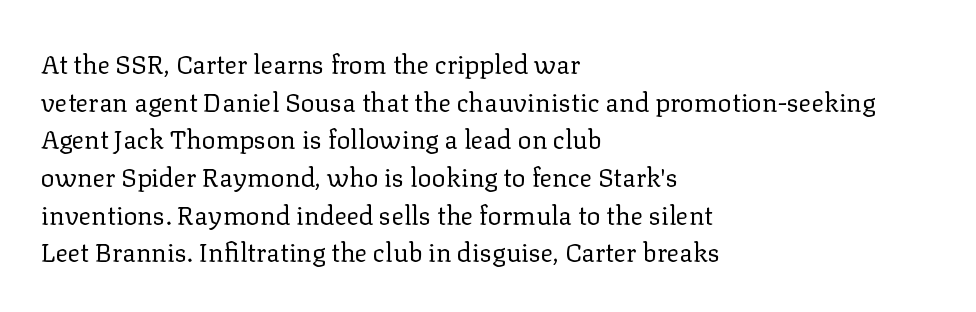
This sample is left-justified, so line endings fall wherever the words run out. Short note: letters normally spaced. These lines were composed using upright roman letters. Nothing heavy about these letters — not bold at all. The glyphs are unaccompanied by any horizontal stroke below them. Quick note: interline space is typical.
